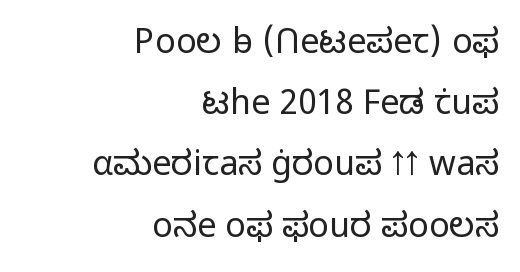
Letter spacing: default. Type style note: lacks serifs. The weight tops out at a normal text grade. This sample uses an upright cut, with every glyph sitting square on the baseline. This sample has the flowing, uneven cadence of proportional lettering. The baseline area is clear.
